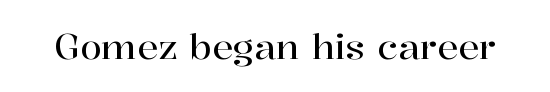
The image shows 35 px serif type, upright; set normal letter spacing, not underlined; high stroke contrast and a medium x-height.
